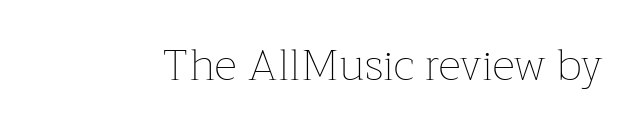
Tracking value appears to be zero — textbook default spacing. This sample has the flowing, uneven cadence of proportional lettering. The font's upright variant was chosen for this text. The area under the type is left untouched.
